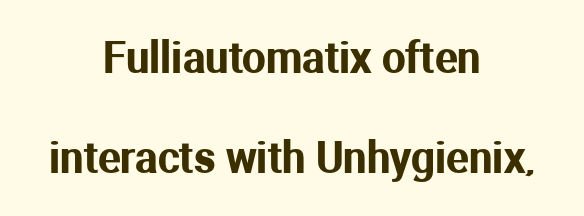
The image shows 42 px sans-serif type, upright; set centered, loose line spacing (2.38x), normal letter spacing, not underlined; medium stroke contrast and a medium x-height.
